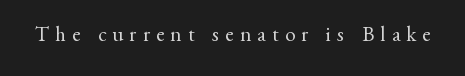
Q: Is the text bold? A: No.
Q: Is the text italic (slanted)? A: No, it is upright.
Q: Is the text underlined? A: No.
Q: Is the spacing between letters normal or unusually wide? A: Unusually wide.
